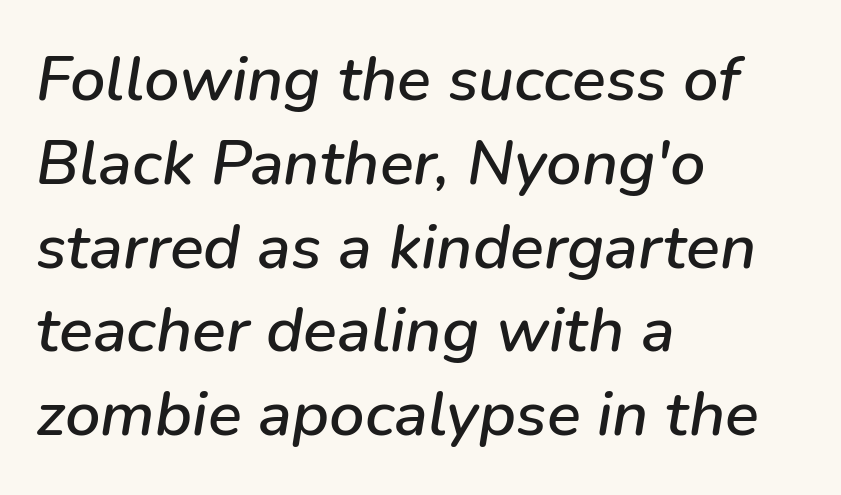
{"italic": "yes", "lean": "right", "slant_degrees": 9, "width": "normal", "stroke_contrast": "low", "x_height": "medium", "monospaced": "no", "underline": "no", "align": "left", "line_spacing": "normal", "line_spacing_ratio": 1.33, "letter_spacing": "normal", "letter_spacing_em": 0.0, "glyph_px": 63}
